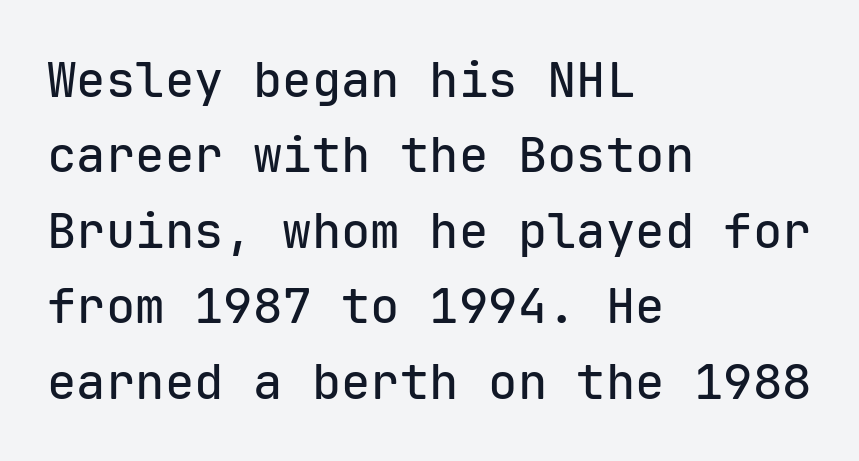
{"serif": "no", "italic": "no", "width": "normal", "stroke_contrast": "low", "x_height": "medium", "monospaced": "yes", "underline": "no", "align": "left", "line_spacing": "normal", "line_spacing_ratio": 1.54, "letter_spacing": "normal", "letter_spacing_em": 0.0, "glyph_px": 49}
